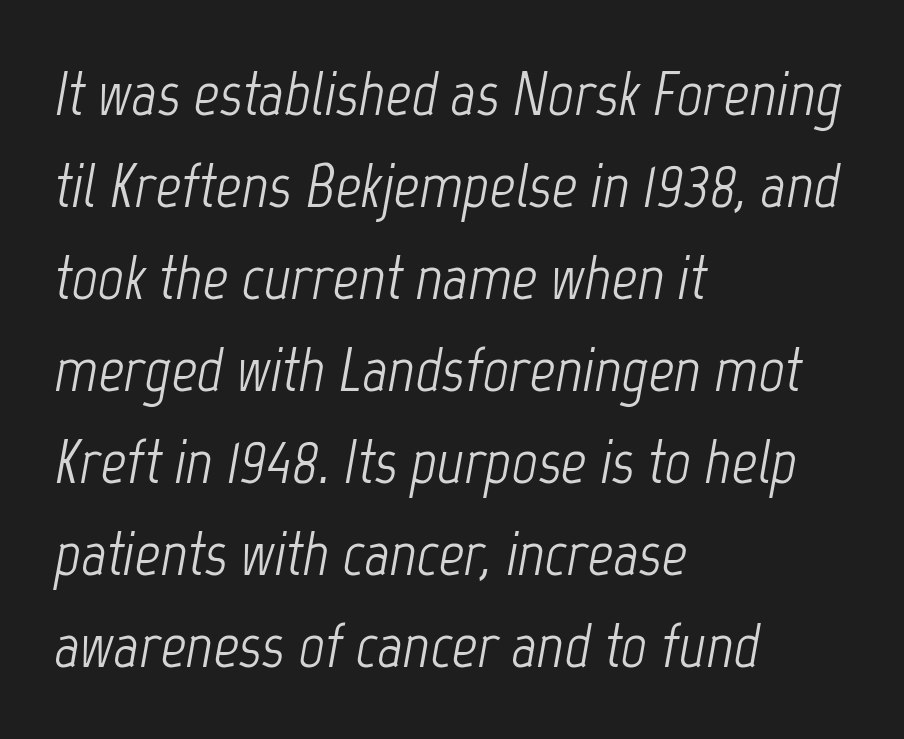
This sample uses an oblique cut, with every glyph tilted off the vertical. Any mark beneath the type? The region is blank. A light-to-regular cut is what we see here. Note the varied advance widths — an 'i' is clearly narrower than an 'm'. What's the leading like? Ordinary, nothing unusual.
